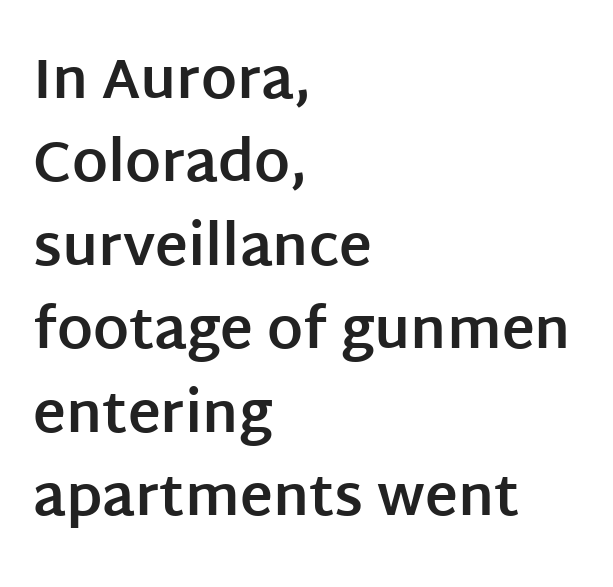
{"serif": "no", "italic": "no", "bold": "yes", "weight": "bold", "width": "normal", "stroke_contrast": "low", "x_height": "large", "monospaced": "no", "underline": "no", "align": "left", "line_spacing": "normal", "line_spacing_ratio": 1.49, "letter_spacing": "normal", "letter_spacing_em": 0.0, "glyph_px": 56}
